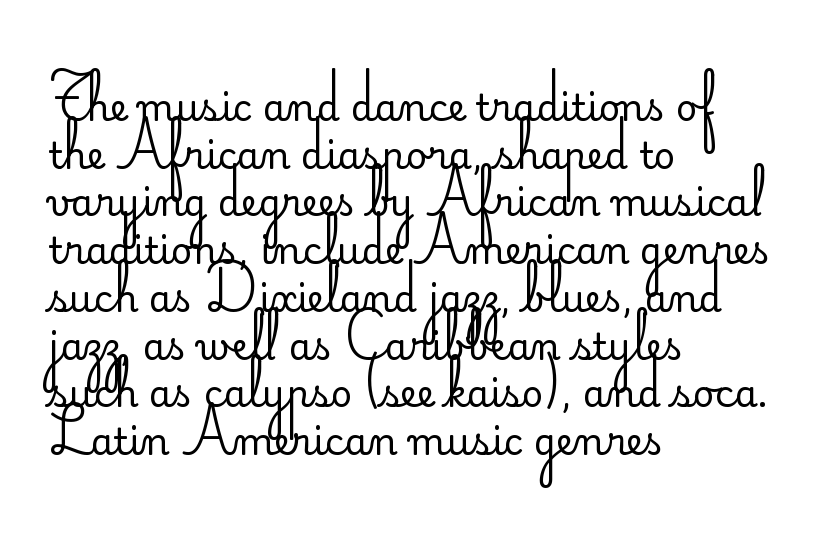
{"serif": "no", "italic": "no", "bold": "no", "weight": "regular", "width": "normal", "stroke_contrast": "low", "x_height": "small", "monospaced": "no", "underline": "no", "align": "left", "line_spacing": "normal", "line_spacing_ratio": 1.29, "letter_spacing": "normal", "letter_spacing_em": 0.0, "glyph_px": 37}
